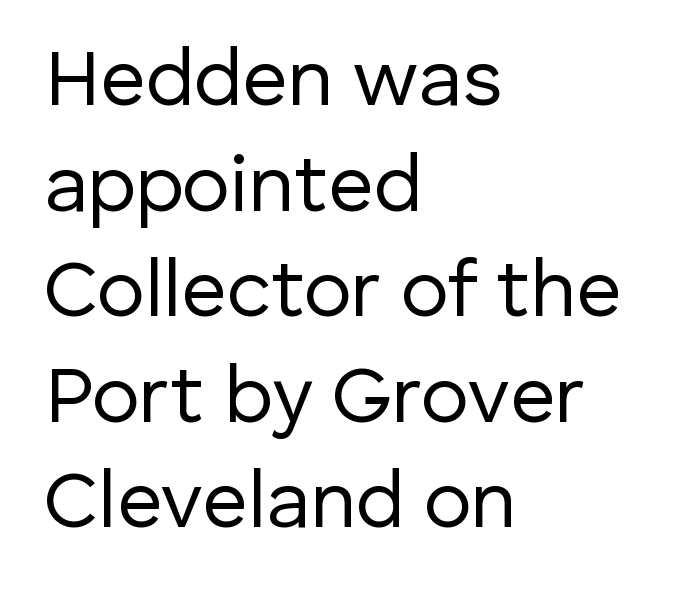
In terms of letterform style, serifs are entirely absent. Underlining? Definitely not there. Where is the straight margin? On the left. Stems here are at most as thick as an everyday book face. Notice how the stems are strictly vertical — no italics here.
